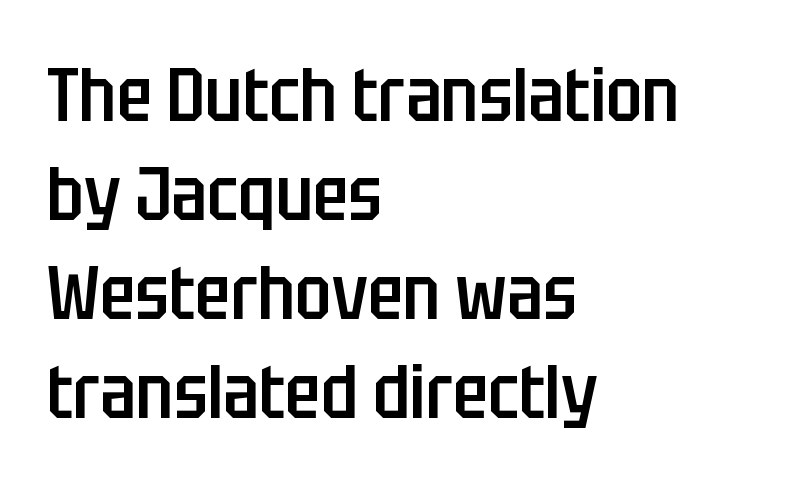
The image shows 74 px semibold, condensed sans-serif type, upright; set left-aligned, normal line spacing (1.34x), normal letter spacing, not underlined; low stroke contrast and a large x-height.
